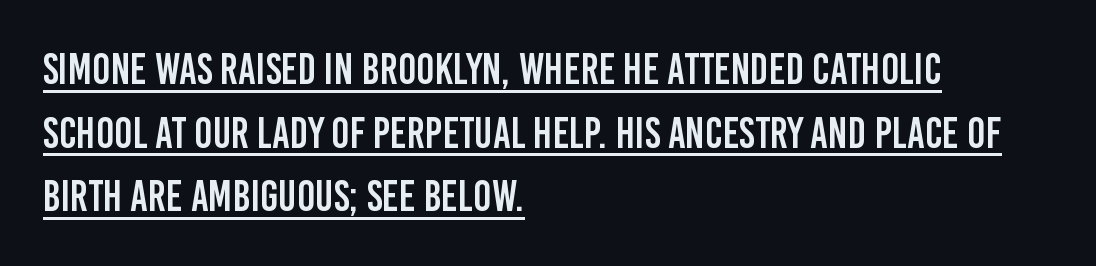
The image shows 43 px condensed sans-serif type, upright; set left-aligned, normal line spacing (1.48x), normal letter spacing, underlined; low stroke contrast and a large x-height.
